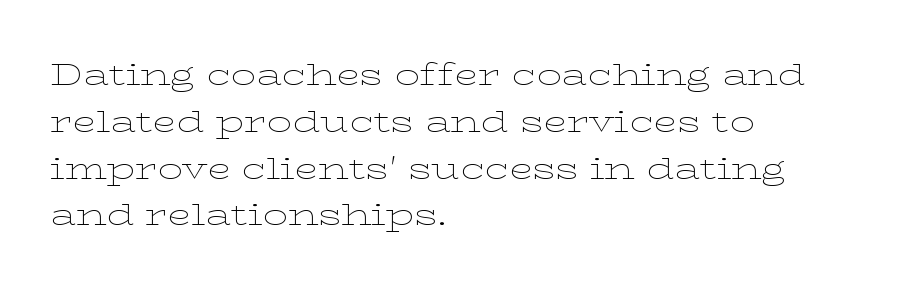
Looks like regular typesetting: each glyph gets only the width it needs. The line texture is even and compact thanks to regular tracking. Left-aligned paragraph, ragged on the right. The line-height multiplier appears to be the usual default. Italic? Not at all — the glyphs are vertical.
